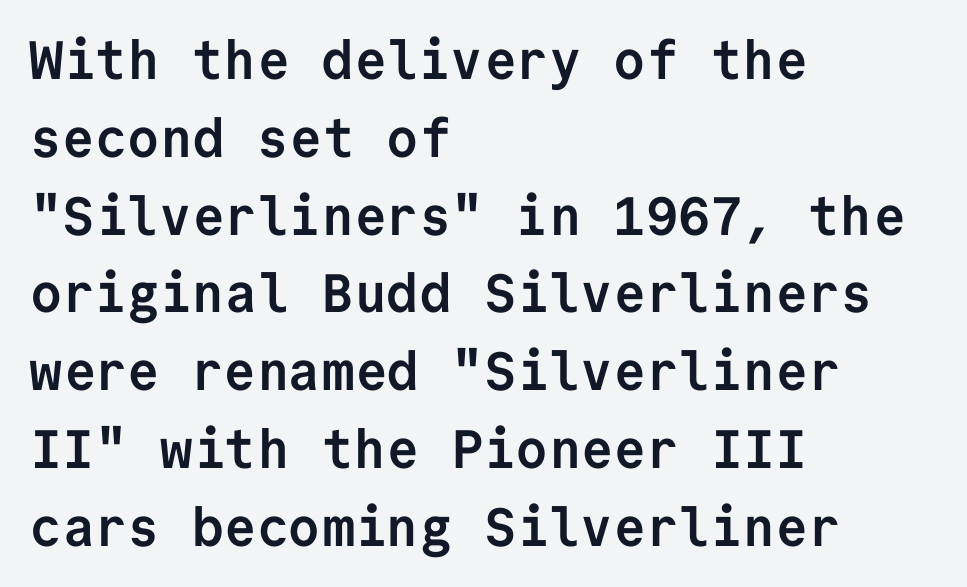
{"serif": "no", "italic": "no", "bold": "yes", "weight": "semibold", "width": "normal", "stroke_contrast": "low", "x_height": "medium", "monospaced": "yes", "underline": "no", "align": "left", "line_spacing": "normal", "line_spacing_ratio": 1.44, "letter_spacing": "normal", "letter_spacing_em": 0.0, "glyph_px": 54}
